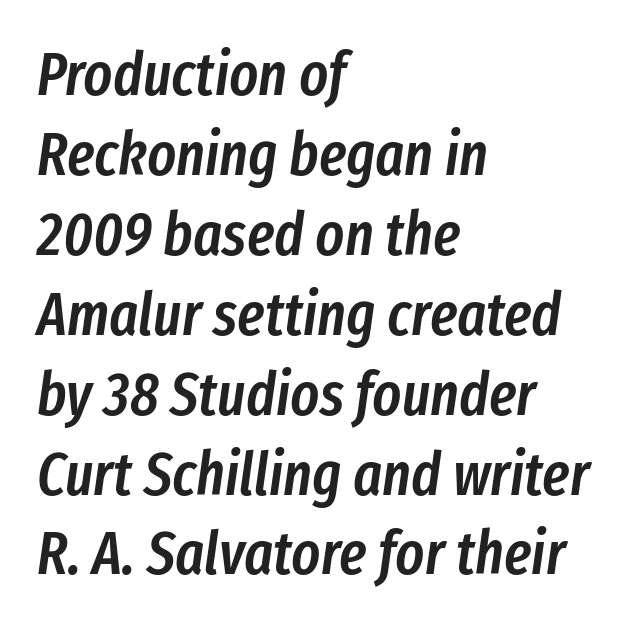
The image shows 61 px semibold, condensed type, italic (leaning right); set left-aligned, normal line spacing (1.31x), normal letter spacing, not underlined; low stroke contrast and a medium x-height.
